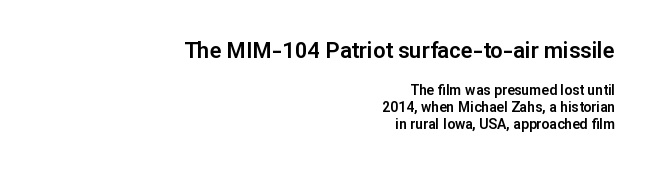
Is there any slant? The stems are plumb. There is no visible air inserted between adjacent glyphs. If you drew a ruler down the right edge, every line would touch it. Does the bottom block carry the larger type? No, the top block does.
